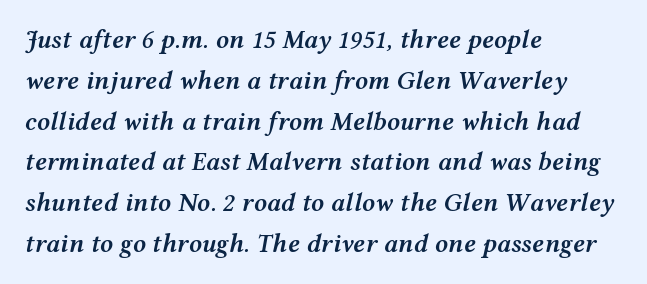
The image shows 26 px text type, italic (leaning right); set left-aligned, normal line spacing (1.57x), normal letter spacing, not underlined.
